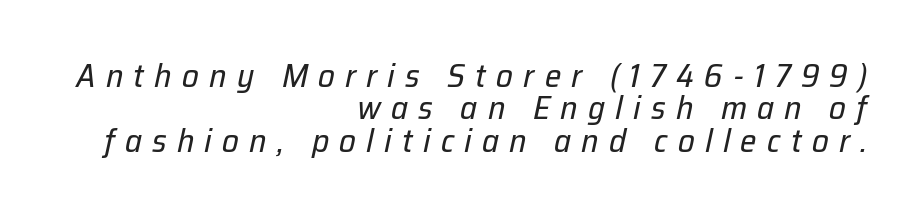
The image shows 33 px regular-weight type, italic (leaning right); set right-aligned, tight line spacing (0.98x), unusually wide letter spacing (+0.31 em), not underlined; low stroke contrast and a medium x-height.
